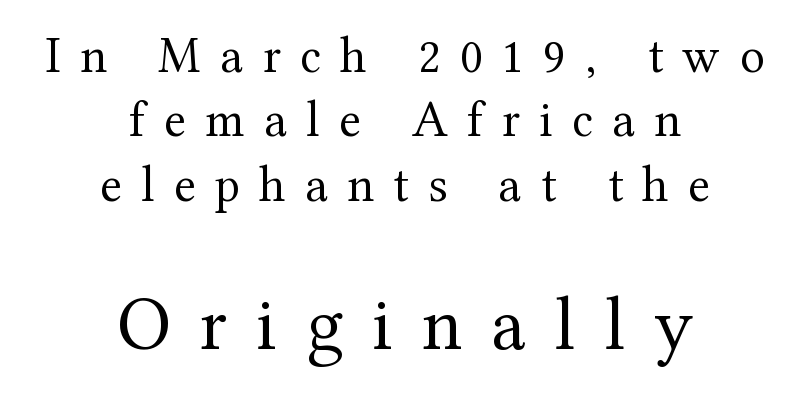
Q: Is the text bold? A: No.
Q: Is the text italic (slanted)? A: No, it is upright.
Q: Is the typeface a serif or a sans-serif typeface? A: Serif.
Q: Is the text underlined? A: No.
Q: How is the paragraph aligned? A: Centered.
Q: Is the spacing between letters normal or unusually wide? A: Unusually wide.
Q: Is the spacing between lines tight, normal or loose? A: Normal.
Q: Which block of text is set in a larger size, the first (top) or the second (bottom)? A: The second (bottom) one.
Q: Width (condensed, normal, or wide)? A: Normal.
Q: Stroke contrast? A: Medium.
Q: x-height? A: Medium.
Q: Monospaced? A: No.
